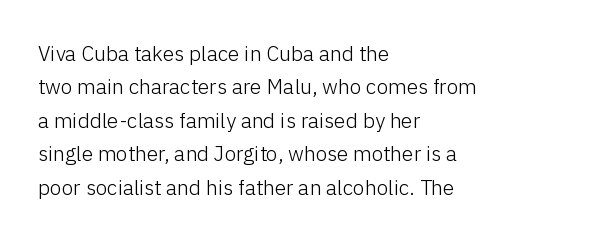
The image shows 21 px text type, upright; set left-aligned, normal line spacing (1.59x), normal letter spacing, not underlined.
